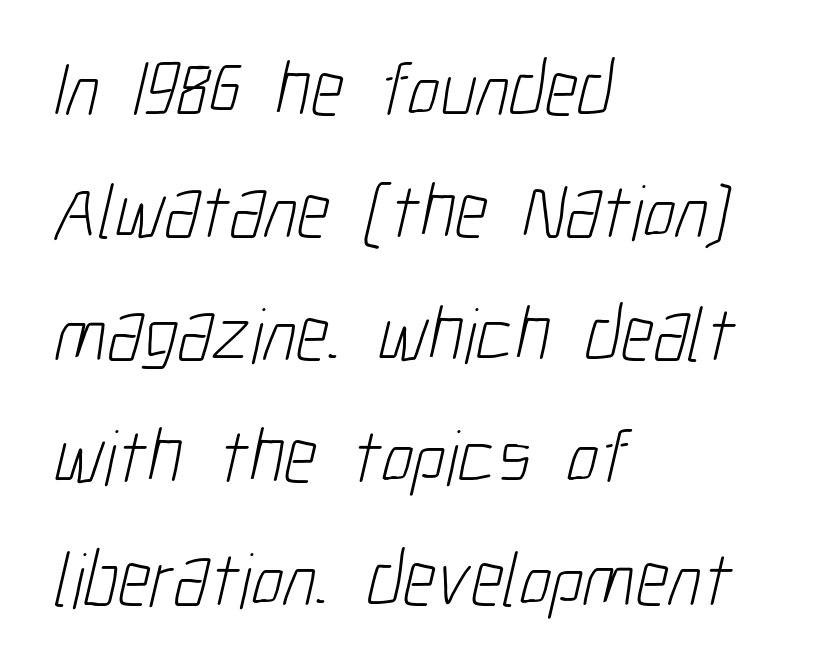
The image shows 78 px light, condensed sans-serif type; set left-aligned, normal line spacing (1.57x), normal letter spacing, not underlined; low stroke contrast and a medium x-height.
